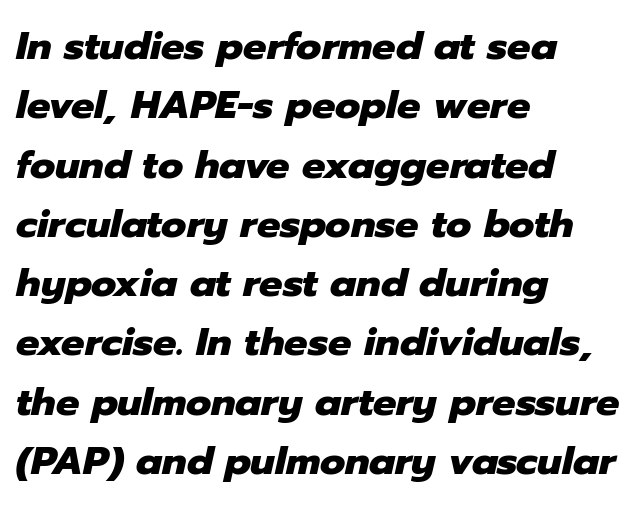
The image shows 39 px heavy type, italic (leaning right); set left-aligned, normal line spacing (1.52x), normal letter spacing, not underlined; low stroke contrast and a medium x-height.
